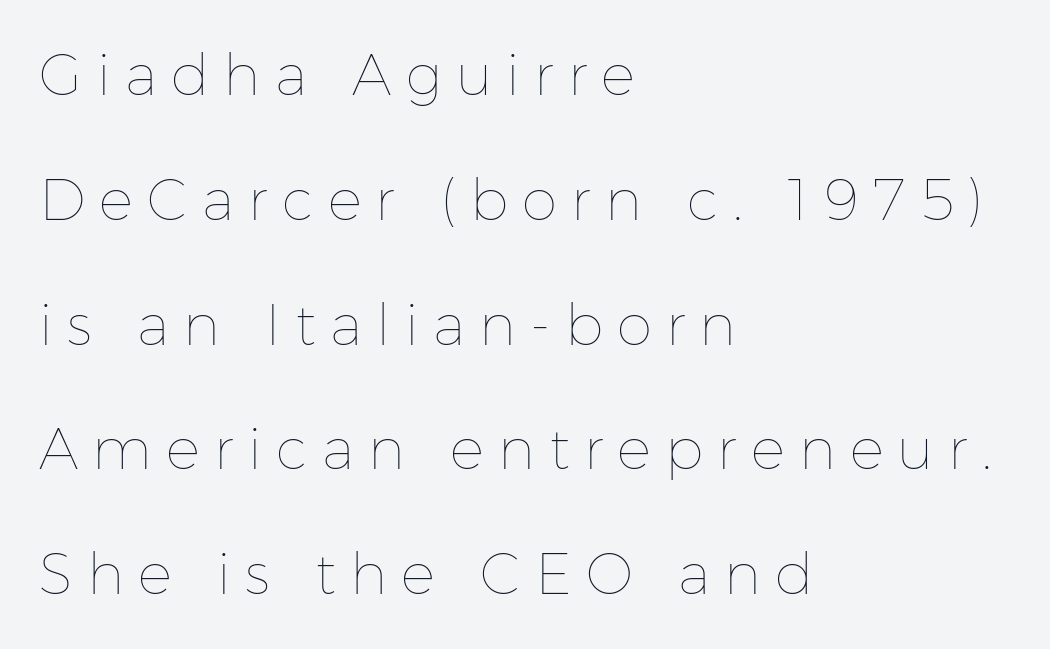
Vertically, the passage feels expansive, rows floating well apart. Weight: in the light-to-regular range. This sample is left-justified, so line endings fall wherever the words run out. The type is letterspaced generously, with wide tracking. Posture: straight, roman, zero tilt. Here the designer chose a conventional face with non-uniform glyph widths.
